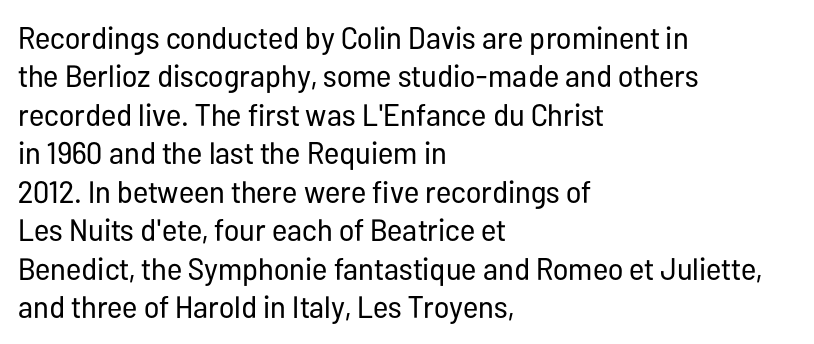
Q: Is the text bold? A: No.
Q: Is the text italic (slanted)? A: No, it is upright.
Q: Is the typeface a serif or a sans-serif typeface? A: Sans-serif.
Q: Is the text underlined? A: No.
Q: How is the paragraph aligned? A: Left-aligned.
Q: Is the spacing between letters normal or unusually wide? A: Normal.
Q: Width (condensed, normal, or wide)? A: Condensed.
Q: Stroke contrast? A: Low.
Q: x-height? A: Medium.
Q: Monospaced? A: No.
